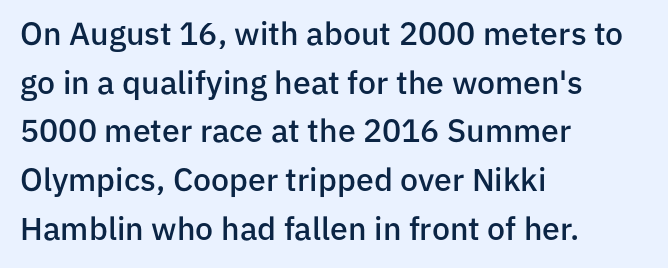
These words are printed semibold, heavier than regular yet not bold. The lettering stays uniformly vertical, giving the passage a roman look. Honestly, the row spacing looks completely unremarkable. Is this a fixed-width face? No — the glyphs have proportional, varying widths. Nothing unusual about the tracking: characters are spaced as the font intends. Check under the words: just untouched page.
